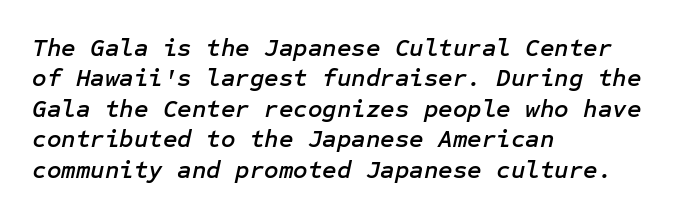
{"italic": "yes", "lean": "right", "slant_degrees": 12, "underline": "no", "align": "left", "line_spacing_ratio": 1.22, "letter_spacing": "normal", "letter_spacing_em": 0.0, "glyph_px": 25}
